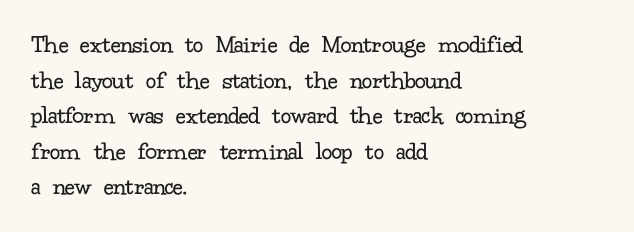
{"italic": "no", "bold": "no", "underline": "no", "align": "left", "line_spacing": "normal", "line_spacing_ratio": 1.37, "letter_spacing": "normal", "letter_spacing_em": 0.0, "glyph_px": 26}
